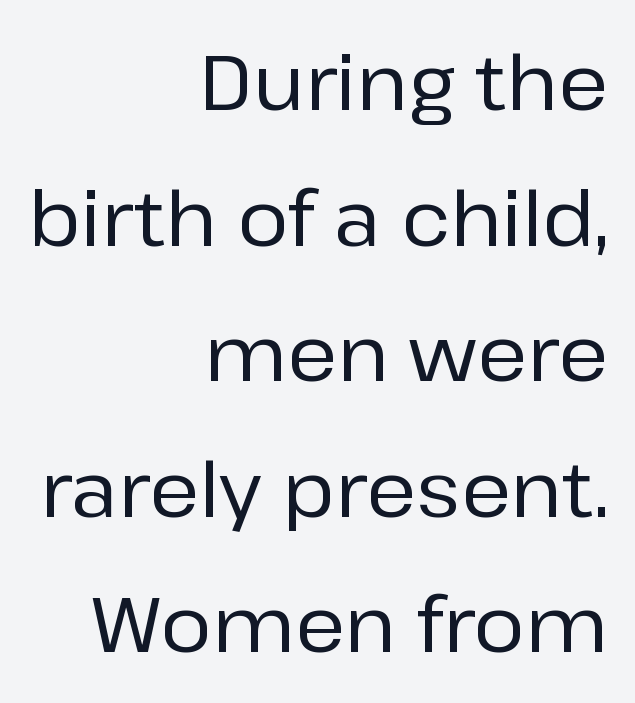
{"serif": "no", "italic": "no", "width": "normal", "stroke_contrast": "low", "x_height": "medium", "monospaced": "no", "underline": "no", "align": "right", "line_spacing_ratio": 1.76, "letter_spacing": "normal", "letter_spacing_em": 0.0, "glyph_px": 77}
